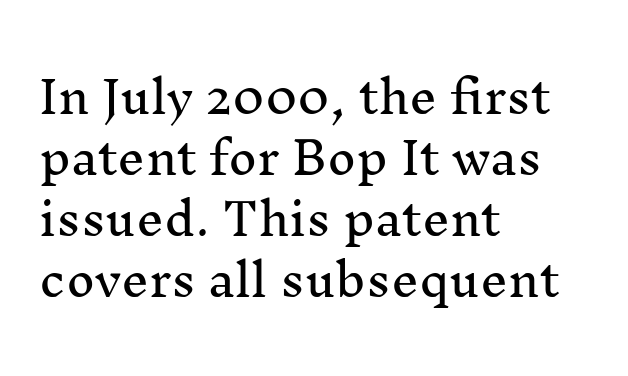
{"serif": "yes", "italic": "no", "width": "normal", "stroke_contrast": "medium", "x_height": "medium", "monospaced": "no", "underline": "no", "align": "left", "line_spacing": "normal", "line_spacing_ratio": 1.39, "letter_spacing": "normal", "letter_spacing_em": 0.0, "glyph_px": 44}
